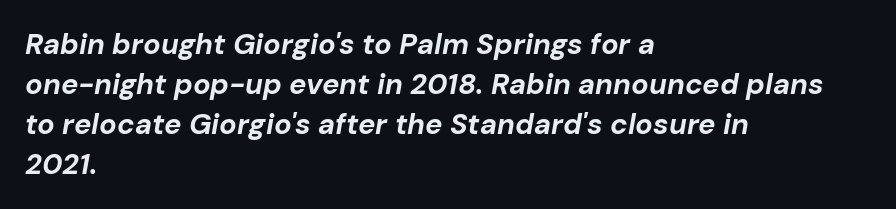
Proportional: the letters do not fall into vertical columns. The passage shown has conventional tracking throughout. Each glyph is drawn with heavy, bold strokes. Typeset ragged right — the left edge is the straight one. Reading down the column, the eye jumps a familiar distance to each next line. The strip under each line holds only bare page.
